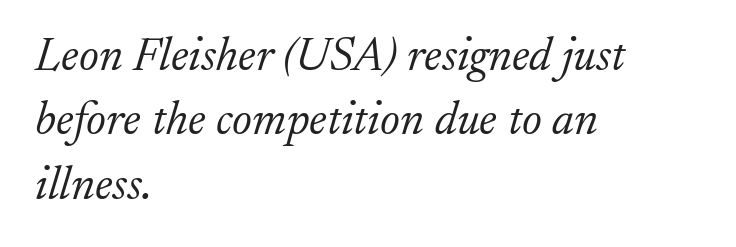
What kind of face is this? One with serifs. A bare baseline throughout the passage. Stroke mass is kept to a normal reading level or below. It's the slanting kind of type. These lines are rendered in a variable-pitch font. Normally led — the rows are evenly, conventionally spaced.
